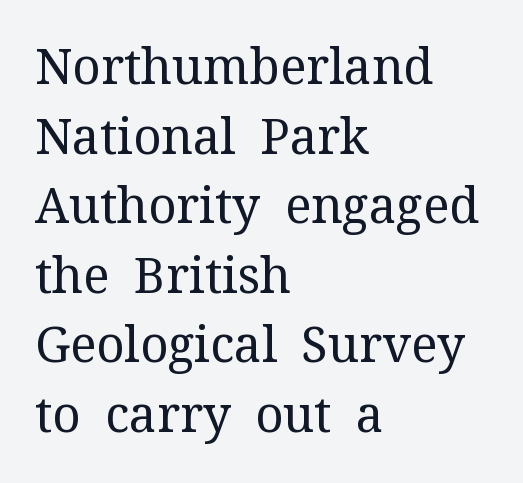
Q: Is the text bold? A: No.
Q: Is the text italic (slanted)? A: No, it is upright.
Q: Is the typeface a serif or a sans-serif typeface? A: Serif.
Q: Is the text underlined? A: No.
Q: How is the paragraph aligned? A: Left-aligned.
Q: Is the spacing between letters normal or unusually wide? A: Normal.
Q: Is the spacing between lines tight, normal or loose? A: Normal.
Q: Width (condensed, normal, or wide)? A: Normal.
Q: Stroke contrast? A: Medium.
Q: x-height? A: Medium.
Q: Monospaced? A: No.
